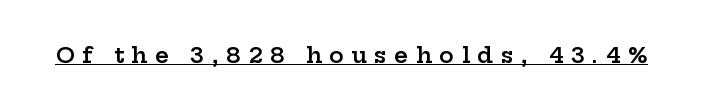
Substantial extra tracking has been applied to these lines. In terms of posture, this sample is upright. The sample's only ornament is a line tracing under the words. Firm but not heavy-handed strokes: this text is semibold.
